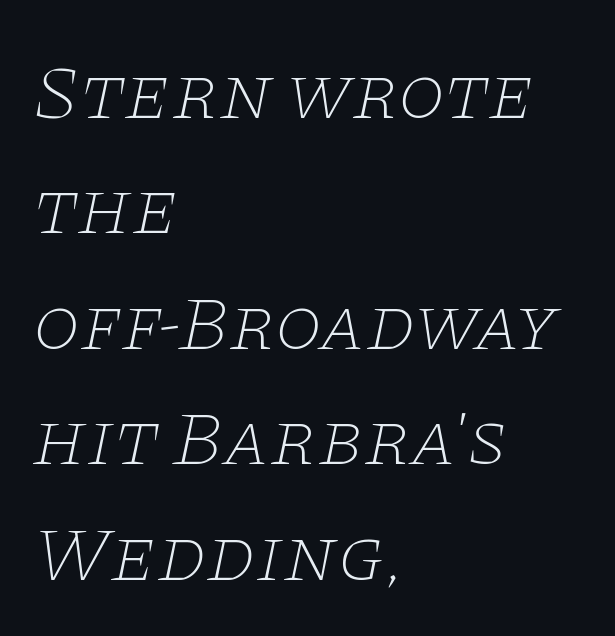
Q: Is the text bold? A: No.
Q: Is the text italic (slanted)? A: Yes, it leans right by about 11 degrees.
Q: Is the typeface a serif or a sans-serif typeface? A: Serif.
Q: Is the text underlined? A: No.
Q: How is the paragraph aligned? A: Left-aligned.
Q: Is the spacing between letters normal or unusually wide? A: Normal.
Q: Is the spacing between lines tight, normal or loose? A: Normal.
Q: Width (condensed, normal, or wide)? A: Wide.
Q: Stroke contrast? A: Low.
Q: x-height? A: Large.
Q: Monospaced? A: No.
